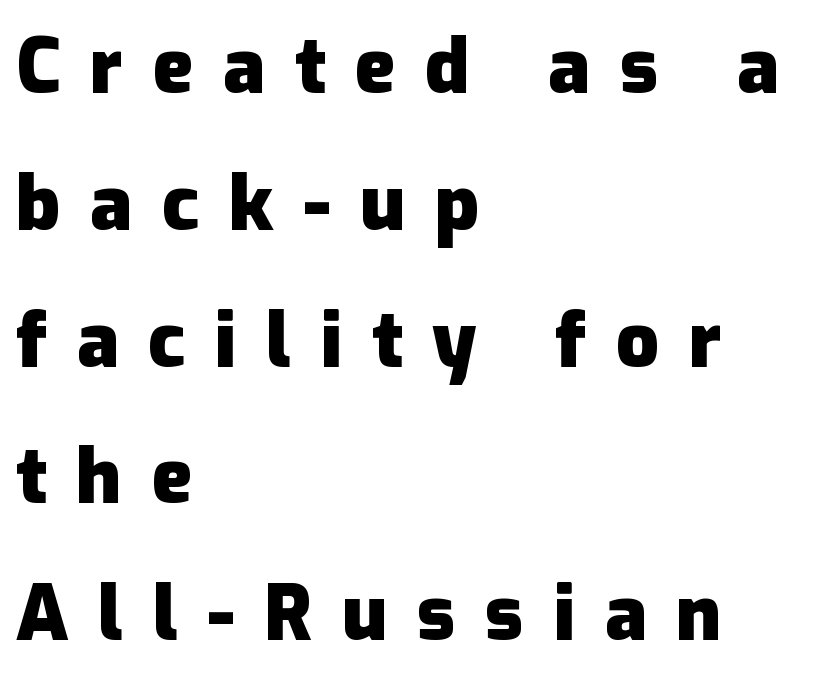
Q: Is the text bold? A: Yes.
Q: Is the text italic (slanted)? A: No, it is upright.
Q: Is the typeface a serif or a sans-serif typeface? A: Sans-serif.
Q: Is the text underlined? A: No.
Q: How is the paragraph aligned? A: Left-aligned.
Q: Is the spacing between letters normal or unusually wide? A: Unusually wide.
Q: Width (condensed, normal, or wide)? A: Normal.
Q: Stroke contrast? A: Low.
Q: x-height? A: Medium.
Q: Monospaced? A: No.
